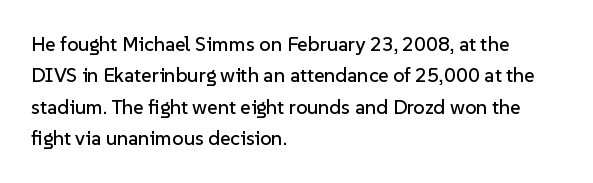
Compared with a centered layout, this one pins lines to the left instead. The space beneath each line is pristine and unruled. The passage shown stacks its lines at a standard gap. Do the letters lean? They stand straight. Spacing between characters is what you'd get straight out of the box.
